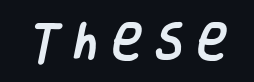
The image shows 41 px condensed sans-serif type; set unusually wide letter spacing (+0.33 em), not underlined; low stroke contrast and a large x-height.
